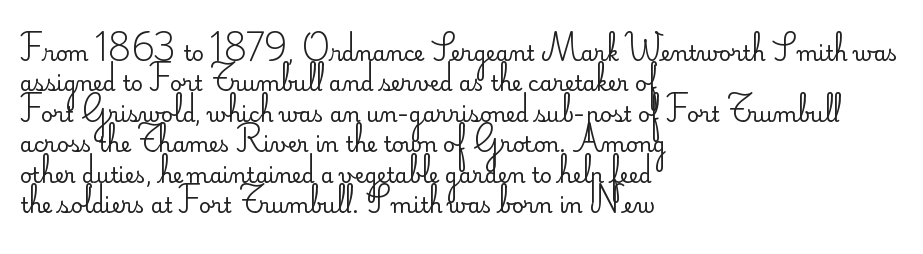
Q: Is the text bold? A: No.
Q: Is the text italic (slanted)? A: No, it is upright.
Q: Is the text underlined? A: No.
Q: How is the paragraph aligned? A: Left-aligned.
Q: Is the spacing between letters normal or unusually wide? A: Normal.
Q: Is the spacing between lines tight, normal or loose? A: Normal.
